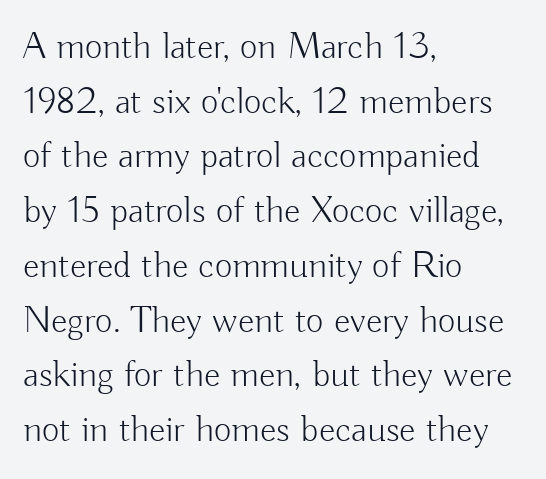
The image shows 38 px light sans-serif type, upright; set left-aligned, normal line spacing (1.44x), normal letter spacing, not underlined; low stroke contrast and a small x-height.
